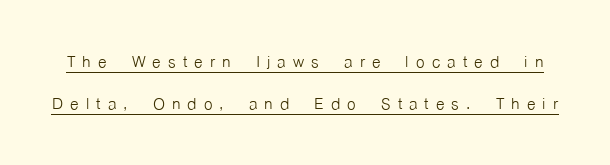
Q: Is the text bold? A: No.
Q: Is the text italic (slanted)? A: No, it is upright.
Q: Is the text underlined? A: Yes.
Q: Is the spacing between letters normal or unusually wide? A: Unusually wide.
Q: Is the spacing between lines tight, normal or loose? A: Loose.
